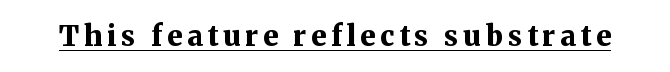
The image shows 28 px bold serif type, upright; set underlined; medium stroke contrast and a medium x-height.
